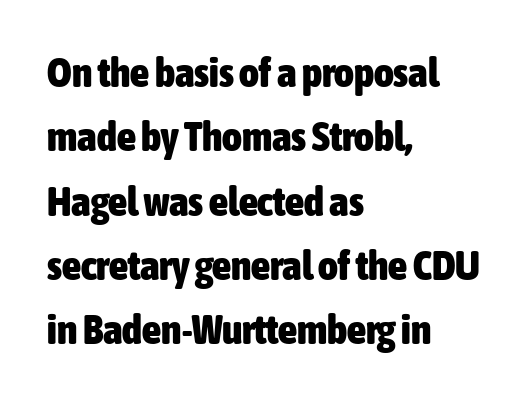
The image shows 42 px heavy, condensed sans-serif type, upright; set left-aligned, normal line spacing (1.53x), normal letter spacing, not underlined; low stroke contrast and a medium x-height.
